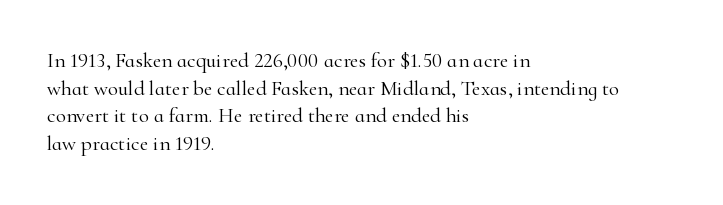
Q: Is the text bold? A: No.
Q: Is the text italic (slanted)? A: No, it is upright.
Q: Is the text underlined? A: No.
Q: How is the paragraph aligned? A: Left-aligned.
Q: Is the spacing between letters normal or unusually wide? A: Normal.
Q: Is the spacing between lines tight, normal or loose? A: Normal.
